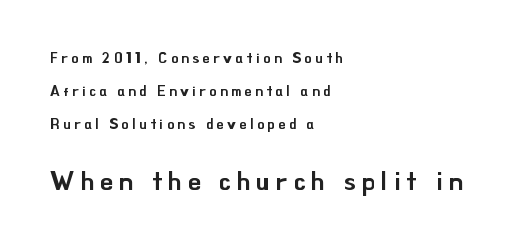
The image shows 25 px text type, upright; set left-aligned, loose line spacing (2.36x), unusually wide letter spacing (+0.26 em), not underlined; the second (bottom) block is 1.79x larger.
